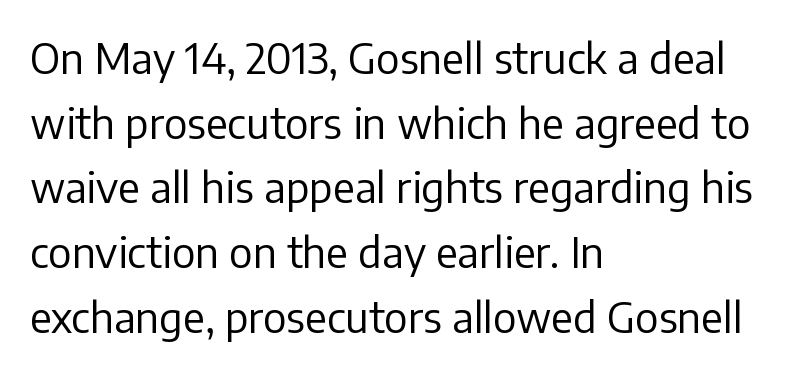
When letters stand straight like this, we call the style roman or upright. Teacher's note: observe the even left margin — that is flush-left alignment. The line-height multiplier appears to be the usual default. The passage shown is not underscored anywhere.
